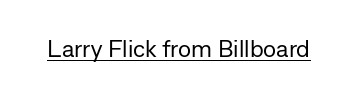
The image shows 24 px text type, upright; set normal letter spacing, underlined.
